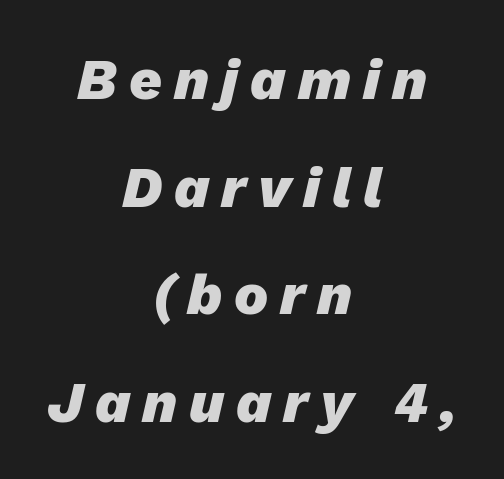
The image shows 57 px heavy type, italic (leaning right); set centered, line spacing 1.89x, unusually wide letter spacing (+0.21 em), not underlined; low stroke contrast and a medium x-height.
